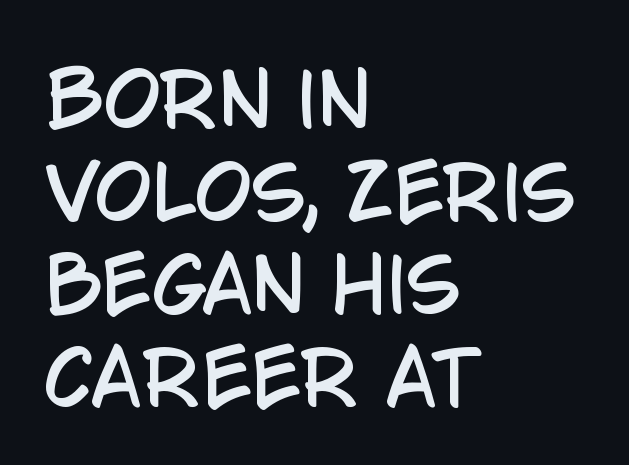
The image shows 73 px condensed sans-serif type, upright; set left-aligned, normal line spacing (1.27x), normal letter spacing, not underlined; low stroke contrast and a large x-height.
